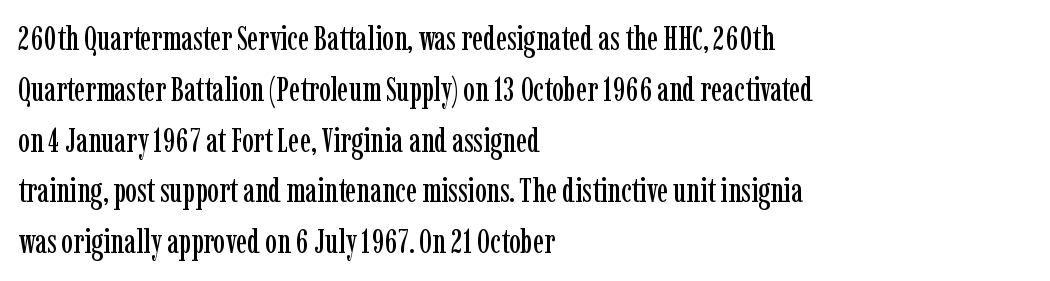
Q: Is the text italic (slanted)? A: No, it is upright.
Q: Is the typeface a serif or a sans-serif typeface? A: Serif.
Q: Is the text underlined? A: No.
Q: How is the paragraph aligned? A: Left-aligned.
Q: Is the spacing between letters normal or unusually wide? A: Normal.
Q: Is the spacing between lines tight, normal or loose? A: Normal.
Q: Width (condensed, normal, or wide)? A: Condensed.
Q: Stroke contrast? A: Low.
Q: x-height? A: Medium.
Q: Monospaced? A: No.
